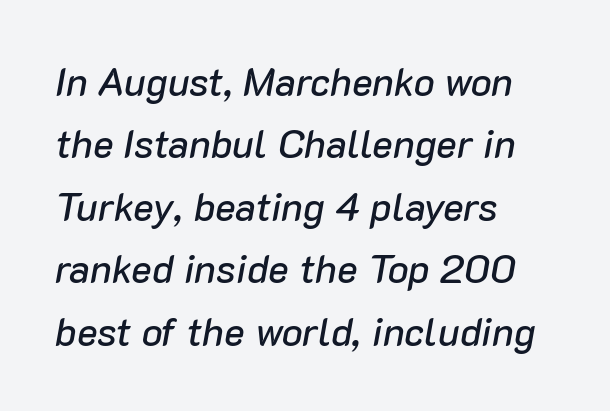
Q: Is the text italic (slanted)? A: Yes, it leans right by about 10 degrees.
Q: Is the text underlined? A: No.
Q: How is the paragraph aligned? A: Left-aligned.
Q: Is the spacing between letters normal or unusually wide? A: Normal.
Q: Is the spacing between lines tight, normal or loose? A: Normal.
Q: Width (condensed, normal, or wide)? A: Normal.
Q: Stroke contrast? A: Low.
Q: x-height? A: Medium.
Q: Monospaced? A: No.
